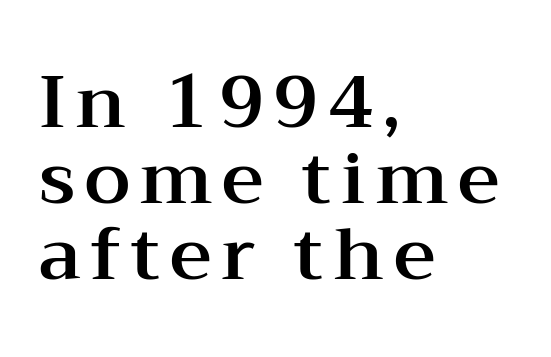
Q: Is the text italic (slanted)? A: No, it is upright.
Q: Is the typeface a serif or a sans-serif typeface? A: Serif.
Q: Is the text underlined? A: No.
Q: How is the paragraph aligned? A: Left-aligned.
Q: Is the spacing between lines tight, normal or loose? A: Tight.
Q: Width (condensed, normal, or wide)? A: Wide.
Q: Stroke contrast? A: Medium.
Q: x-height? A: Medium.
Q: Monospaced? A: No.
